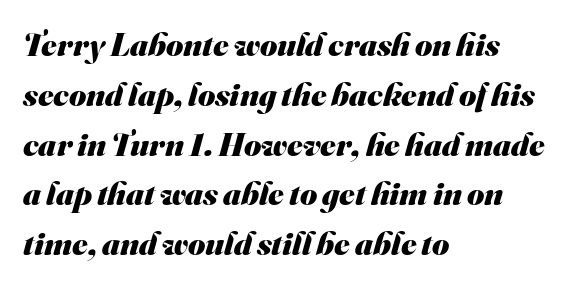
{"serif": "no", "bold": "yes", "weight": "heavy", "width": "normal", "stroke_contrast": "medium", "x_height": "small", "monospaced": "no", "underline": "no", "align": "left", "line_spacing": "normal", "line_spacing_ratio": 1.51, "letter_spacing": "normal", "letter_spacing_em": 0.0, "glyph_px": 33}
